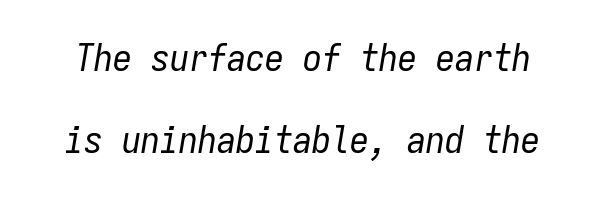
Q: Is the text bold? A: No.
Q: Is the text italic (slanted)? A: Yes, it leans right by about 9 degrees.
Q: Is the text underlined? A: No.
Q: Is the spacing between letters normal or unusually wide? A: Normal.
Q: Is the spacing between lines tight, normal or loose? A: Loose.
Q: Width (condensed, normal, or wide)? A: Condensed.
Q: Stroke contrast? A: Low.
Q: x-height? A: Medium.
Q: Monospaced? A: Yes.
